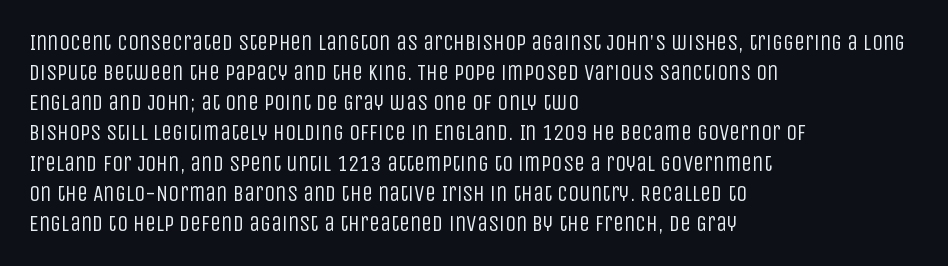
Q: Is the text bold? A: No.
Q: Is the text italic (slanted)? A: No, it is upright.
Q: Is the text underlined? A: No.
Q: How is the paragraph aligned? A: Left-aligned.
Q: Is the spacing between letters normal or unusually wide? A: Normal.
Q: Is the spacing between lines tight, normal or loose? A: Normal.
